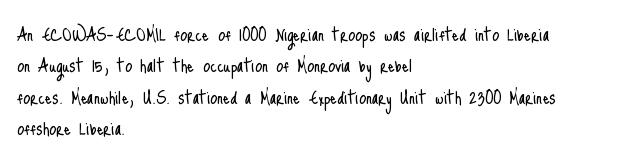
Q: Is the text bold? A: No.
Q: Is the text italic (slanted)? A: No, it is upright.
Q: Is the text underlined? A: No.
Q: How is the paragraph aligned? A: Left-aligned.
Q: Is the spacing between letters normal or unusually wide? A: Normal.
Q: Is the spacing between lines tight, normal or loose? A: Normal.
